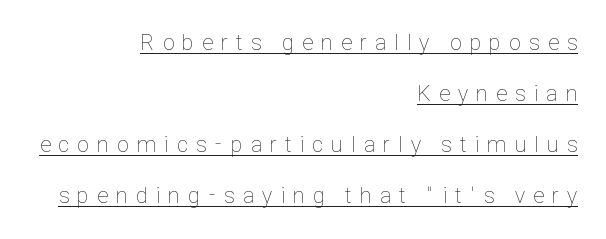
This sample is right-justified, so line beginnings fall wherever the words allow. The strokes are not fattened; the text isn't bold. These lines stand farther apart than default settings would place them. The specimen reads as upright at a glance.
